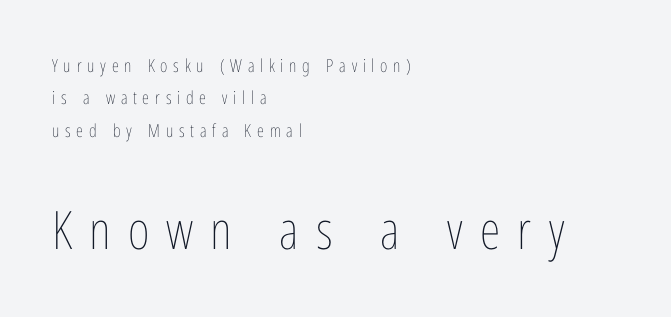
Q: Is the text bold? A: No.
Q: Is the text italic (slanted)? A: No, it is upright.
Q: Is the text underlined? A: No.
Q: How is the paragraph aligned? A: Left-aligned.
Q: Is the spacing between letters normal or unusually wide? A: Unusually wide.
Q: Which block of text is set in a larger size, the first (top) or the second (bottom)? A: The second (bottom) one.
Q: Width (condensed, normal, or wide)? A: Condensed.
Q: Stroke contrast? A: Low.
Q: x-height? A: Medium.
Q: Monospaced? A: No.
